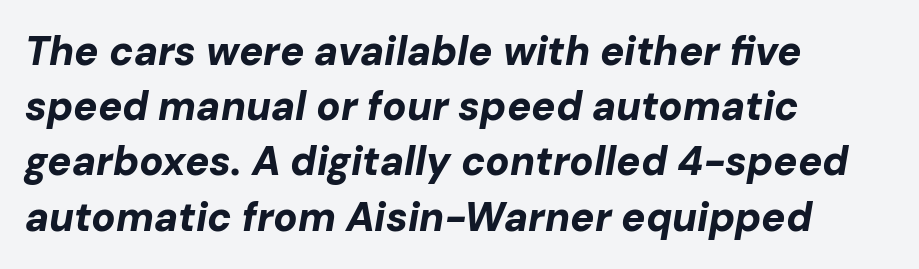
Line spacing here is normal. This sample uses plain, unmodified letter spacing. Does the weight exceed regular? Yes, all the way to bold. Looks like regular typesetting: each glyph gets only the width it needs.
